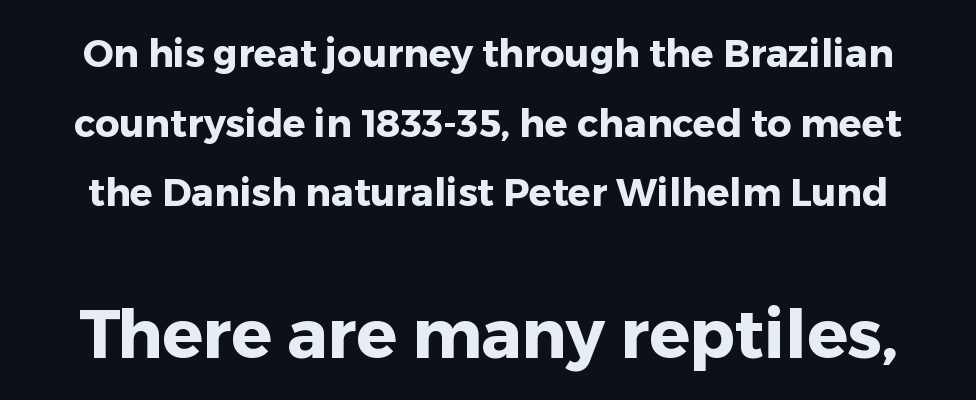
The image shows 67 px heavy sans-serif type, upright; set line spacing 1.83x, normal letter spacing, not underlined; the second (bottom) block is 1.76x larger; low stroke contrast and a medium x-height.
